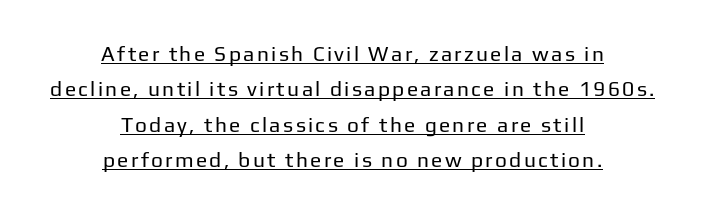
The image shows 21 px text type, upright; set centered, normal line spacing (1.68x), underlined.
